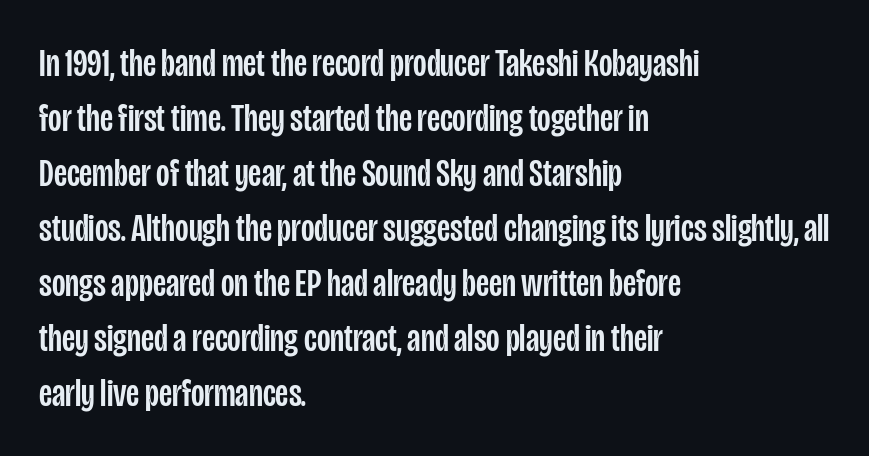
{"serif": "no", "italic": "no", "width": "condensed", "stroke_contrast": "low", "x_height": "large", "monospaced": "no", "underline": "no", "align": "left", "line_spacing": "normal", "line_spacing_ratio": 1.41, "letter_spacing": "normal", "letter_spacing_em": 0.0, "glyph_px": 39}
